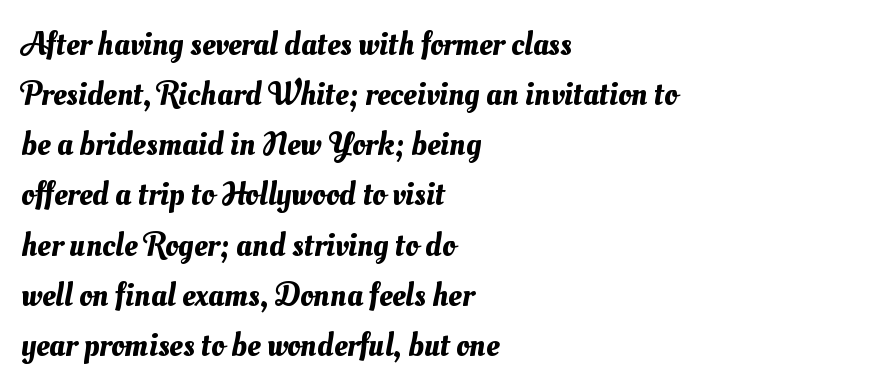
The image shows 33 px text type; set left-aligned, normal line spacing (1.52x), normal letter spacing, not underlined; medium stroke contrast and a small x-height.
